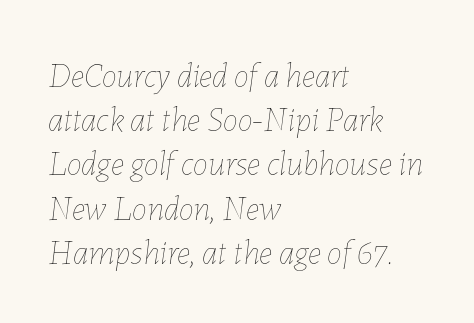
{"italic": "yes", "lean": "right", "slant_degrees": 7, "bold": "no", "weight": "thin", "width": "normal", "stroke_contrast": "low", "x_height": "medium", "monospaced": "no", "underline": "no", "align": "left", "line_spacing": "normal", "line_spacing_ratio": 1.3, "letter_spacing": "normal", "letter_spacing_em": 0.0, "glyph_px": 34}
